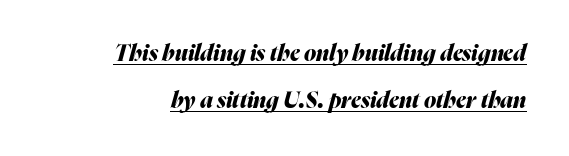
Q: Is the text bold? A: Yes.
Q: Is the text italic (slanted)? A: Yes, it leans right by about 16 degrees.
Q: Is the text underlined? A: Yes.
Q: Is the spacing between letters normal or unusually wide? A: Normal.
Q: Is the spacing between lines tight, normal or loose? A: Loose.
